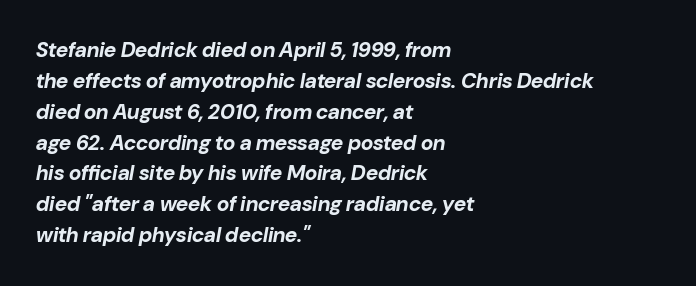
Q: Is the text bold? A: Yes.
Q: Is the text italic (slanted)? A: Yes, it leans right by about 10 degrees.
Q: Is the text underlined? A: No.
Q: How is the paragraph aligned? A: Left-aligned.
Q: Is the spacing between letters normal or unusually wide? A: Normal.
Q: Is the spacing between lines tight, normal or loose? A: Normal.
